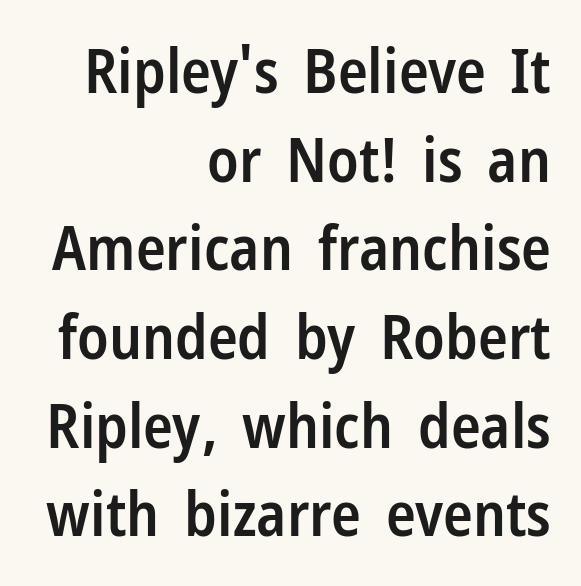
Q: Is the text bold? A: Semi-bold.
Q: Is the text italic (slanted)? A: No, it is upright.
Q: Is the typeface a serif or a sans-serif typeface? A: Sans-serif.
Q: Is the text underlined? A: No.
Q: How is the paragraph aligned? A: Right-aligned.
Q: Is the spacing between letters normal or unusually wide? A: Normal.
Q: Is the spacing between lines tight, normal or loose? A: Normal.
Q: Width (condensed, normal, or wide)? A: Condensed.
Q: Stroke contrast? A: Low.
Q: x-height? A: Medium.
Q: Monospaced? A: No.
